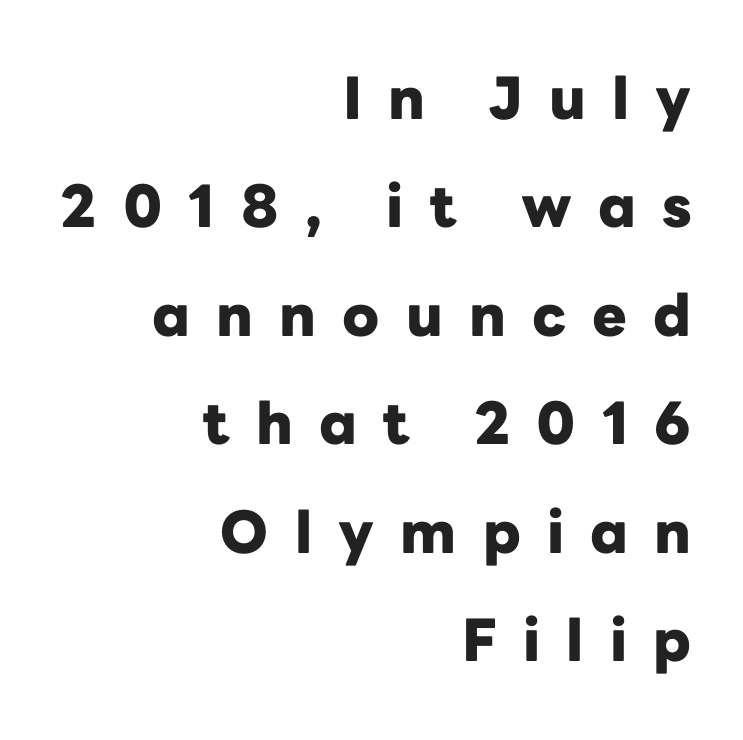
The image shows 58 px heavy sans-serif type, upright; set right-aligned, line spacing 1.87x, unusually wide letter spacing (+0.45 em), not underlined; low stroke contrast and a medium x-height.
